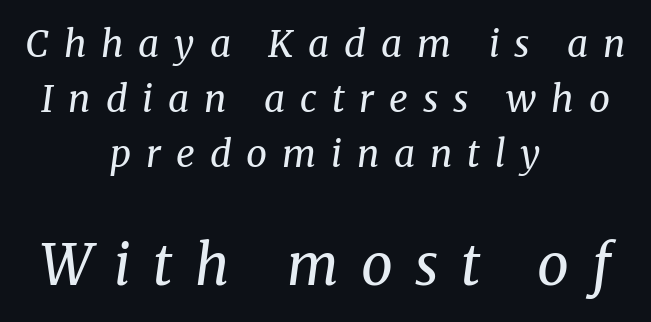
The image shows 56 px regular-weight serif type, italic (leaning right); set centered, normal line spacing (1.48x), unusually wide letter spacing (+0.4 em), not underlined; the second (bottom) block is 1.51x larger; medium stroke contrast and a medium x-height.
